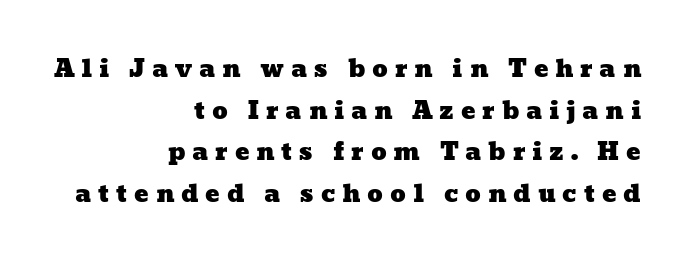
{"underline": "no", "align": "right", "line_spacing_ratio": 1.73, "letter_spacing": "wide", "letter_spacing_em": 0.28, "glyph_px": 24}
